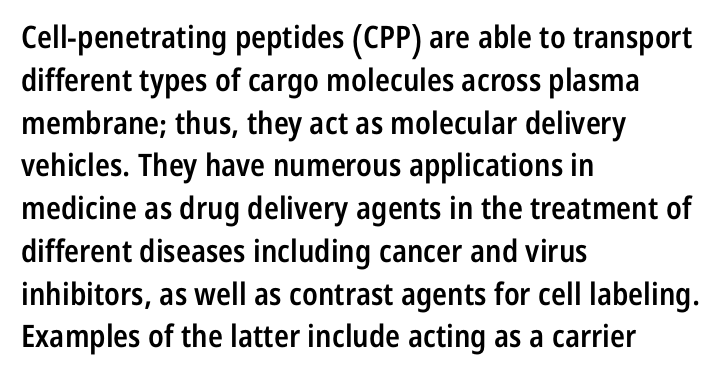
The font is running at a semibold setting, under full bold. Unmarked baselines from the first word to the last. The letters advance in unequal steps, a hallmark of proportional type. The font's upright variant was chosen for this text. Regular leading.
